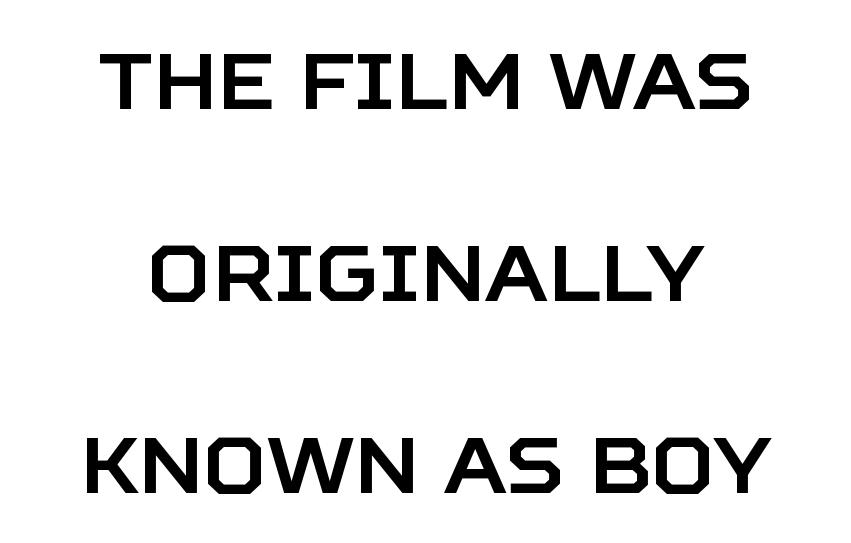
{"serif": "no", "italic": "no", "width": "normal", "stroke_contrast": "low", "x_height": "large", "monospaced": "no", "underline": "no", "align": "center", "line_spacing": "loose", "line_spacing_ratio": 2.46, "letter_spacing": "normal", "letter_spacing_em": 0.0, "glyph_px": 78}
